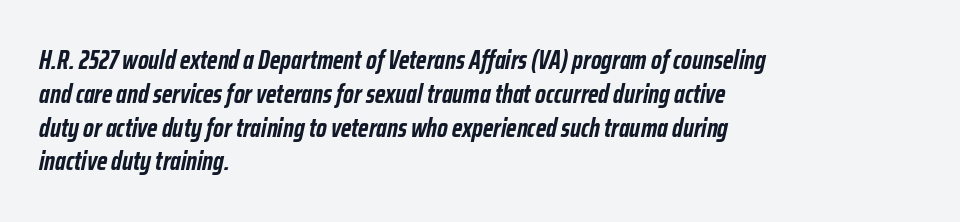
Q: Is the text bold? A: Yes.
Q: Is the text italic (slanted)? A: Yes, it leans right by about 12 degrees.
Q: Is the text underlined? A: No.
Q: How is the paragraph aligned? A: Left-aligned.
Q: Is the spacing between letters normal or unusually wide? A: Normal.
Q: Is the spacing between lines tight, normal or loose? A: Normal.
